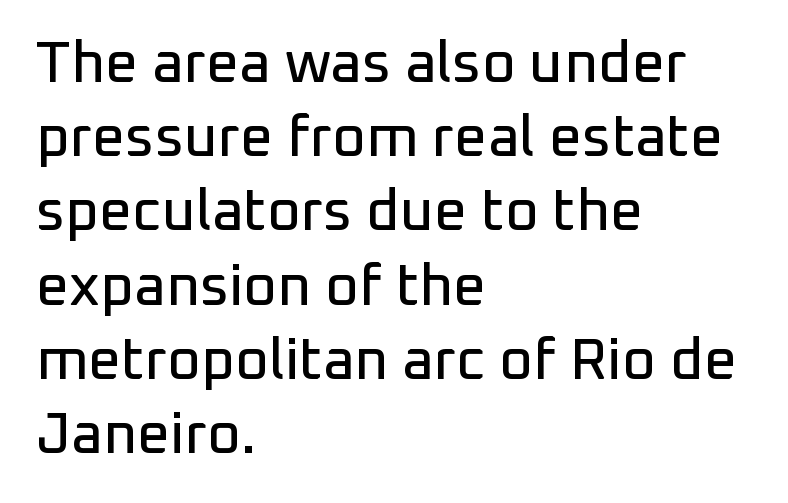
The image shows 58 px sans-serif type, upright; set left-aligned, normal line spacing (1.28x), normal letter spacing, not underlined; low stroke contrast and a medium x-height.
